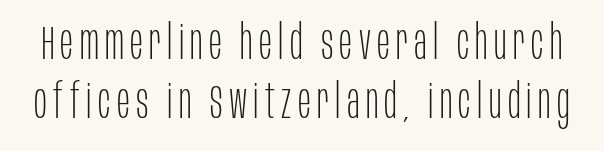
The image shows 48 px thin, condensed sans-serif type, upright; set line spacing 1.23x, not underlined; low stroke contrast and a large x-height.
